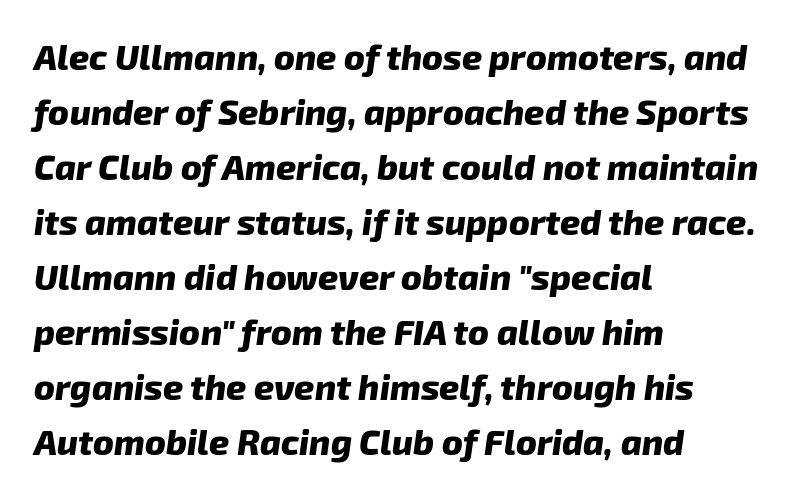
The ragged edge is on the right, which tells us the setting is flush left. Observe the ordinary spacing: letters are neighbours, not strangers. I'd call this a sans setting — the letters go barefoot. The letters are bold, with thick, heavy strokes.
